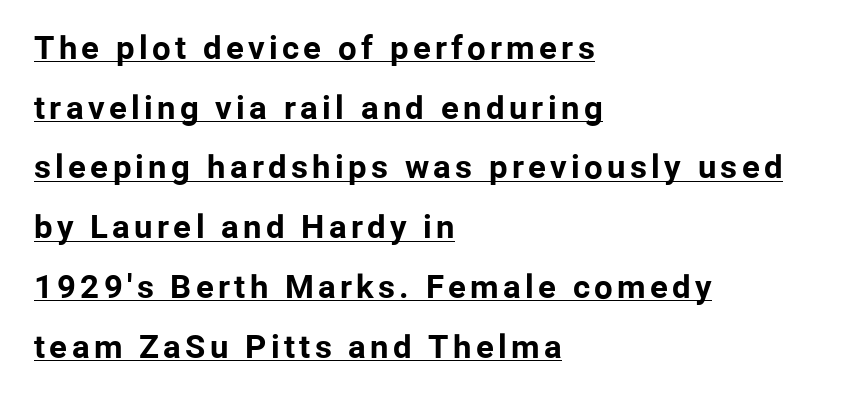
Serifs: no, the terminals of the letterforms are clean. The passage shown is typed in a proportional face where columns would drift. The ragged edge is on the right, which tells us the setting is flush left. Descenders here cross a horizontal rule under the line. Italic? Not at all — the glyphs are vertical.
